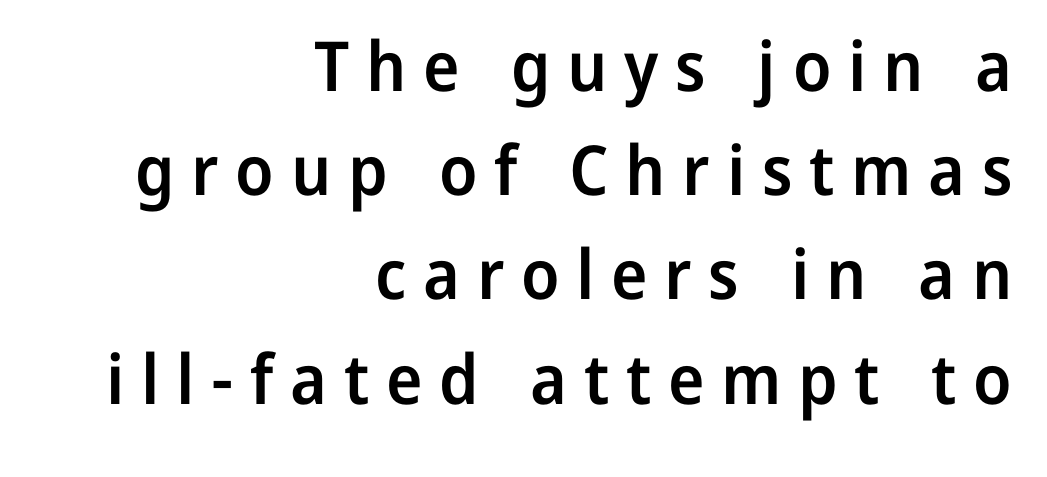
{"serif": "no", "italic": "no", "bold": "semi", "weight": "semibold", "width": "normal", "stroke_contrast": "low", "x_height": "medium", "monospaced": "no", "underline": "no", "align": "right", "line_spacing": "normal", "line_spacing_ratio": 1.51, "letter_spacing": "wide", "letter_spacing_em": 0.24, "glyph_px": 69}
